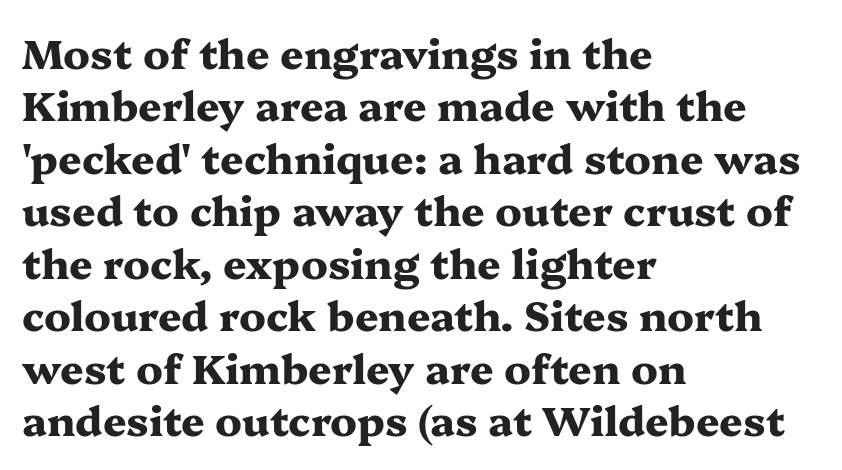
Q: Is the text bold? A: Yes.
Q: Is the text italic (slanted)? A: No, it is upright.
Q: Is the typeface a serif or a sans-serif typeface? A: Serif.
Q: Is the text underlined? A: No.
Q: How is the paragraph aligned? A: Left-aligned.
Q: Is the spacing between letters normal or unusually wide? A: Normal.
Q: Is the spacing between lines tight, normal or loose? A: Normal.
Q: Width (condensed, normal, or wide)? A: Wide.
Q: Stroke contrast? A: Medium.
Q: x-height? A: Medium.
Q: Monospaced? A: No.
